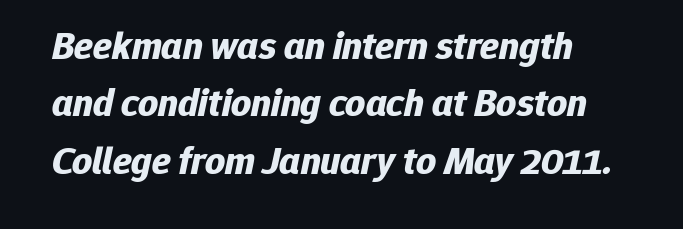
This rendering leaves character spacing at its baseline value. Students, this is bold: see how much ink each stroke carries. Descenders hang freely into open space. The lines sit at an ordinary, default distance from one another. Proportional: the letters do not fall into vertical columns. A typesetter would mark this as italic.
